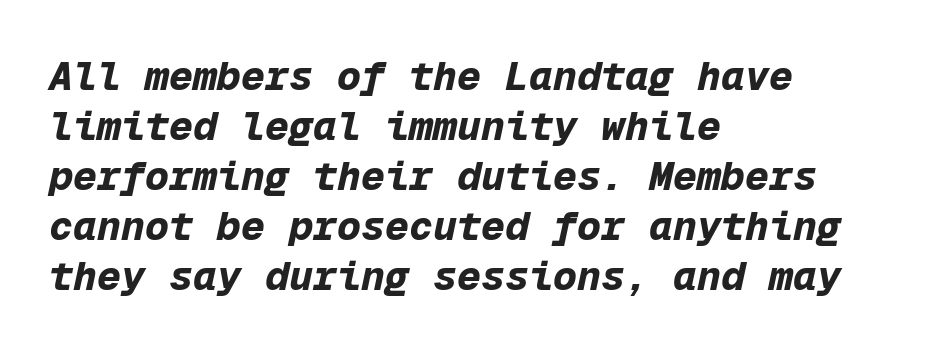
The image shows 40 px bold type, italic (leaning right), monospaced; set left-aligned, normal line spacing (1.25x), normal letter spacing, not underlined; low stroke contrast and a medium x-height.
